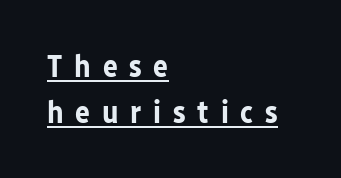
The strokes are fattened all the way to bold. Spacing verdict: proportional, widths tailored to each character. Ascenders rise straight up at ninety degrees. Note: no serifs on the glyphs.
